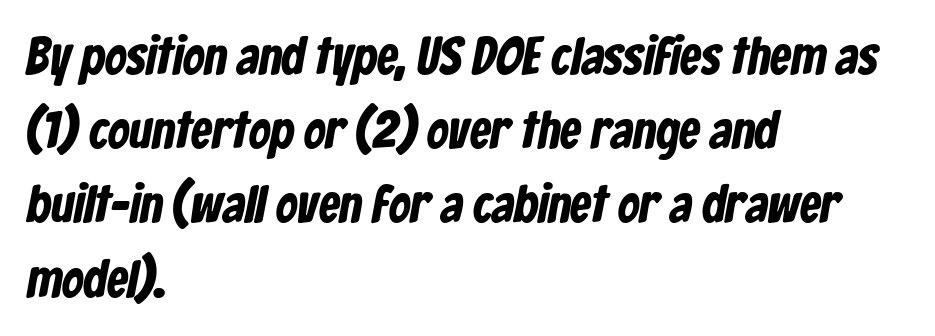
The image shows 53 px condensed sans-serif type; set left-aligned, normal line spacing (1.4x), normal letter spacing, not underlined; low stroke contrast and a medium x-height.
